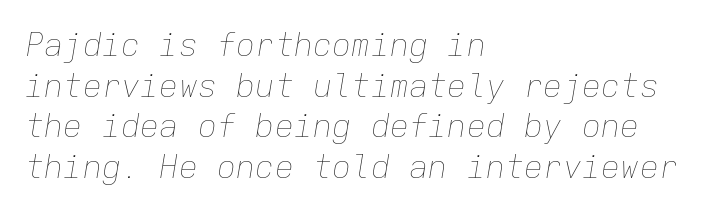
The image shows 32 px thin type, italic (leaning right), monospaced; set left-aligned, normal line spacing (1.27x), normal letter spacing, not underlined; low stroke contrast and a medium x-height.
